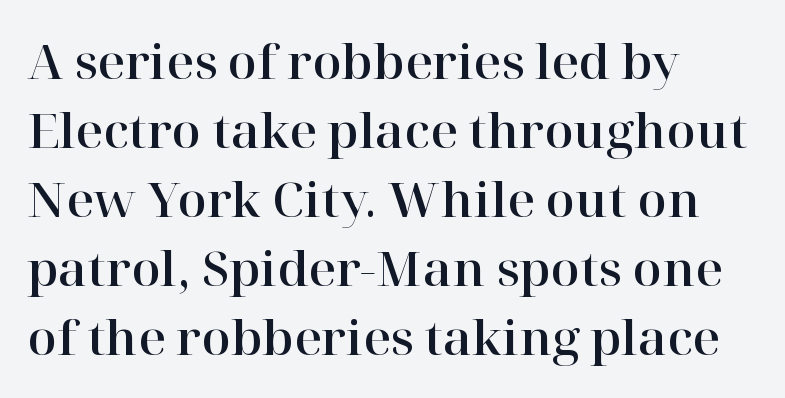
The space directly below the letters is spotless. Is there any slant? The stems are plumb. Is the letter spacing exaggerated? No — it looks like the ordinary default. A typesetter would call this proportional, since set widths differ per character.
